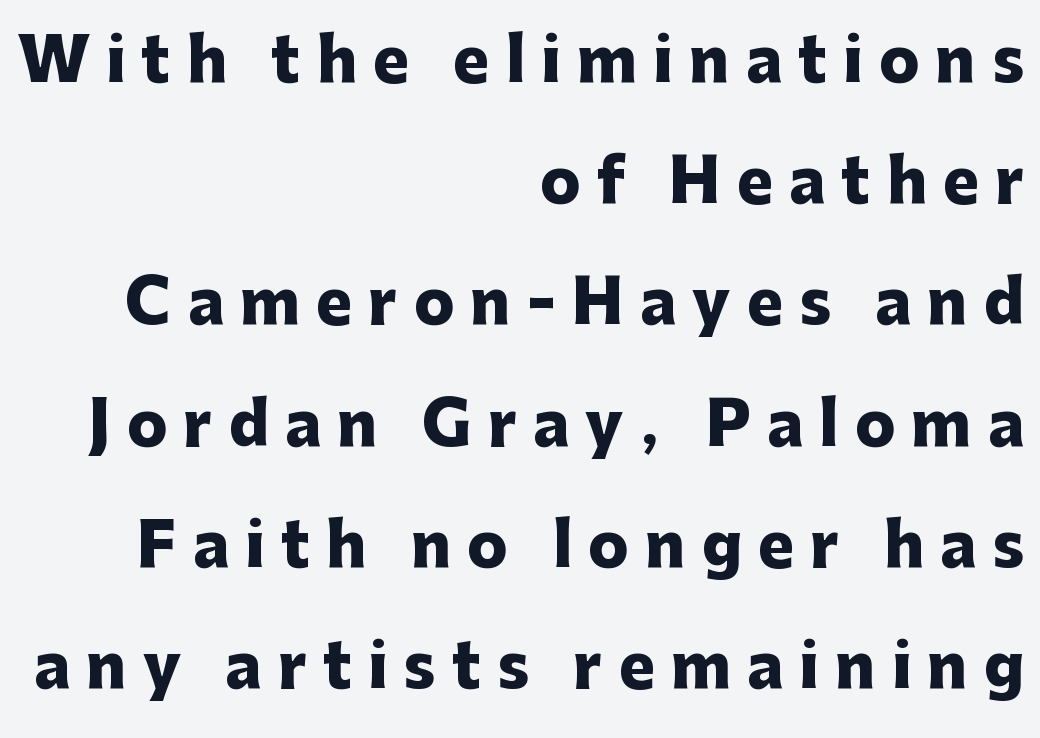
Look at the bottom of the vertical strokes: they stop flat, with no serifs. I'd describe the lettering as bold — thick and assertive. The horizontal fit of the characters is loose and conspicuously gappy. Honestly, the rows look like they've been pulled way apart. A typesetter would call this proportional, since set widths differ per character. The lettering stays uniformly vertical, giving the passage a roman look.
